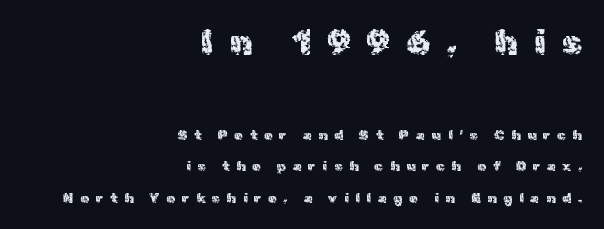
The image shows 34 px regular-weight sans-serif type, upright; set right-aligned, loose line spacing (2.25x), unusually wide letter spacing (+0.48 em), not underlined; the first (top) block is 2.43x larger; a medium x-height.
